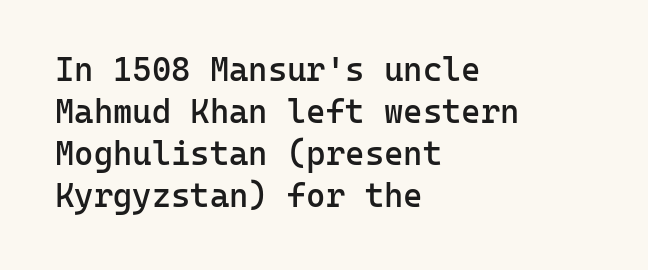
Q: Is the text bold? A: Semi-bold.
Q: Is the text italic (slanted)? A: No, it is upright.
Q: Is the typeface a serif or a sans-serif typeface? A: Sans-serif.
Q: Is the text underlined? A: No.
Q: How is the paragraph aligned? A: Left-aligned.
Q: Is the spacing between letters normal or unusually wide? A: Normal.
Q: Is the spacing between lines tight, normal or loose? A: Normal.
Q: Width (condensed, normal, or wide)? A: Normal.
Q: Stroke contrast? A: Low.
Q: x-height? A: Medium.
Q: Monospaced? A: Yes.
